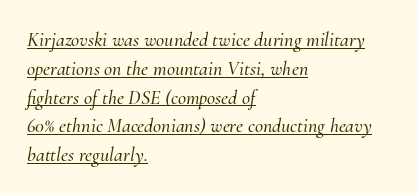
{"italic": "yes", "lean": "right", "slant_degrees": 10, "underline": "yes", "align": "left", "line_spacing": "normal", "line_spacing_ratio": 1.44, "letter_spacing": "normal", "letter_spacing_em": 0.0, "glyph_px": 20}
